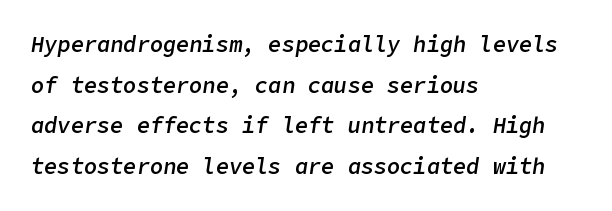
The image shows 22 px text type, italic (leaning right); set left-aligned, line spacing 1.85x, normal letter spacing, not underlined.
